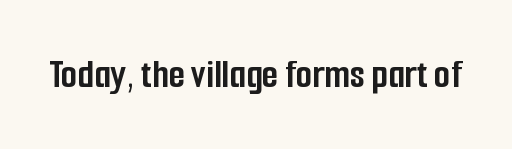
The image shows 42 px semibold, condensed sans-serif type, upright; set normal letter spacing, not underlined; low stroke contrast and a medium x-height.
